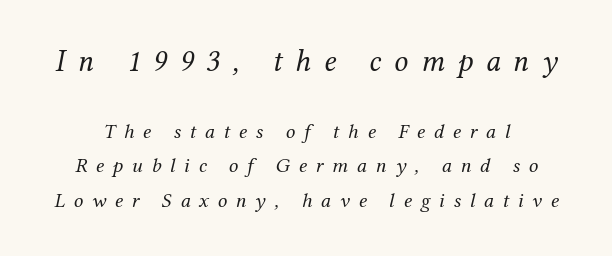
Beneath every word, the page is bare. Caption: face not bold, strokes unweighted. Is the lower block the larger one? No — the upper block carries the bigger type. Is the type slanted? Yes — the strokes lean at a clear angle. Is there much room between lines? A standard amount, neither cramped nor airy. The font family rendered here belongs to the serif group.
